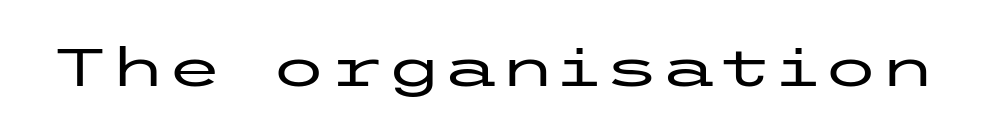
Upright lettering throughout. The rendering keeps characters at their native spacing. The space beneath each line is pristine and unruled. The rendering shows plain stroke endings on the letterforms — a sans-serif design.
